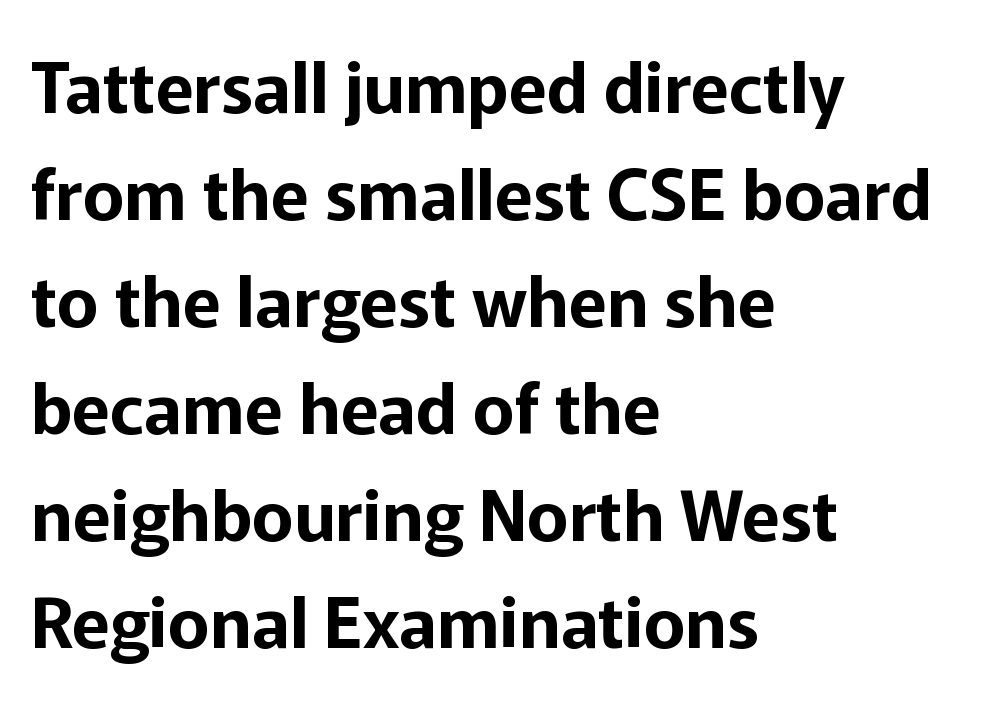
{"serif": "no", "italic": "no", "width": "normal", "stroke_contrast": "low", "x_height": "medium", "monospaced": "no", "underline": "no", "align": "left", "line_spacing": "normal", "line_spacing_ratio": 1.53, "letter_spacing": "normal", "letter_spacing_em": 0.0, "glyph_px": 70}
